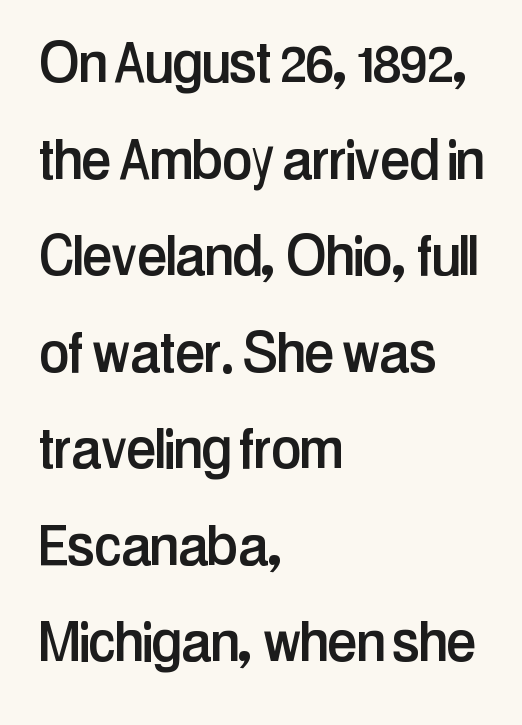
{"serif": "no", "italic": "no", "width": "condensed", "stroke_contrast": "low", "x_height": "medium", "monospaced": "no", "underline": "no", "align": "left", "line_spacing": "normal", "line_spacing_ratio": 1.42, "letter_spacing": "normal", "letter_spacing_em": 0.0, "glyph_px": 68}
